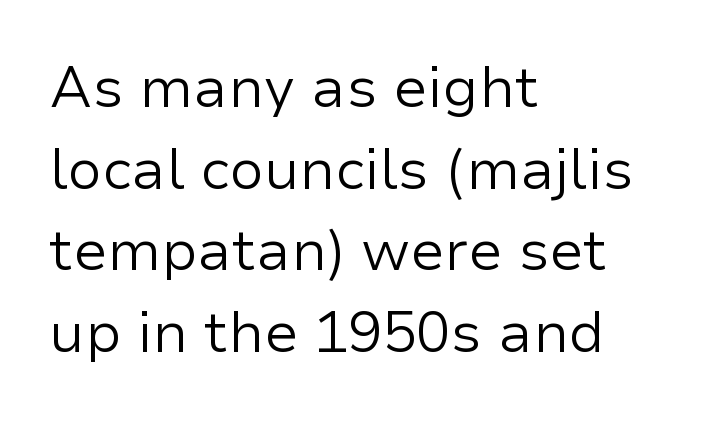
The image shows 57 px regular-weight sans-serif type, upright; set left-aligned, normal line spacing (1.43x), normal letter spacing, not underlined; low stroke contrast and a medium x-height.
